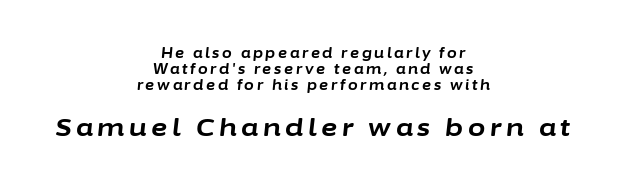
The image shows 25 px bold type, italic (leaning right); set centered, tight line spacing (1.15x), not underlined; the second (bottom) block is 1.79x larger.
